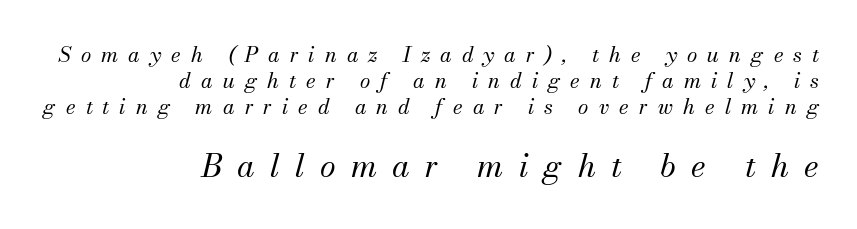
The image shows 32 px regular-weight serif type, italic (leaning right); set right-aligned, line spacing 1.23x, unusually wide letter spacing (+0.48 em), not underlined; the second (bottom) block is 1.52x larger; medium stroke contrast and a small x-height.
